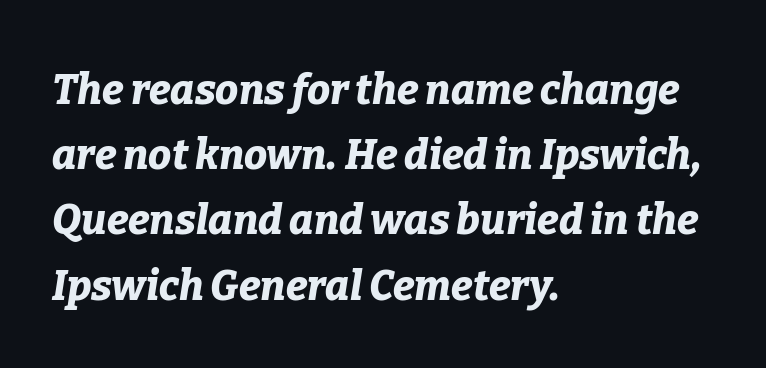
{"italic": "yes", "lean": "right", "slant_degrees": 9, "bold": "yes", "weight": "bold", "width": "normal", "stroke_contrast": "low", "x_height": "medium", "monospaced": "no", "underline": "no", "align": "left", "line_spacing": "normal", "line_spacing_ratio": 1.59, "letter_spacing": "normal", "letter_spacing_em": 0.0, "glyph_px": 41}
